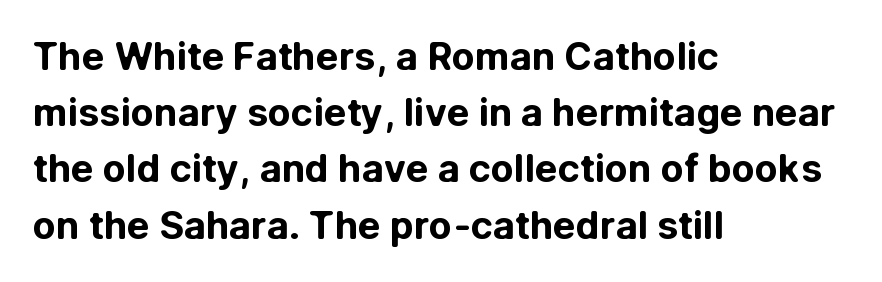
Honestly, the row spacing looks completely unremarkable. No feet cap the strokes, marking this as sans-serif type. Proportional: the letters do not fall into vertical columns. Just letters on the line, the space beneath them empty. The paragraph has a hard left edge and a soft right edge. Posture: straight, roman, zero tilt.
